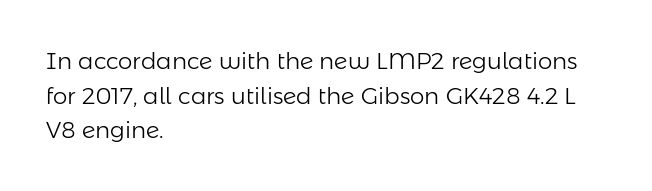
The image shows 23 px text type, upright; set left-aligned, normal line spacing (1.51x), normal letter spacing, not underlined.
